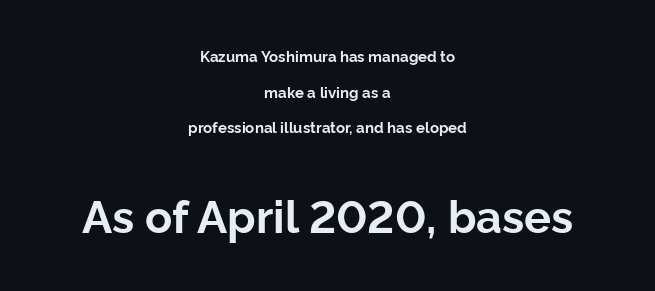
The image shows 45 px bold sans-serif type, upright; set centered, loose line spacing (2.37x), normal letter spacing, not underlined; the second (bottom) block is 3.0x larger; low stroke contrast and a medium x-height.
